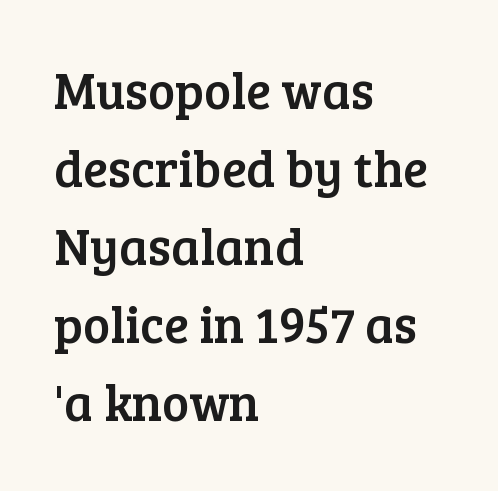
Q: Is the text italic (slanted)? A: No, it is upright.
Q: Is the typeface a serif or a sans-serif typeface? A: Serif.
Q: Is the text underlined? A: No.
Q: How is the paragraph aligned? A: Left-aligned.
Q: Is the spacing between letters normal or unusually wide? A: Normal.
Q: Is the spacing between lines tight, normal or loose? A: Normal.
Q: Width (condensed, normal, or wide)? A: Normal.
Q: Stroke contrast? A: Low.
Q: x-height? A: Medium.
Q: Monospaced? A: No.
